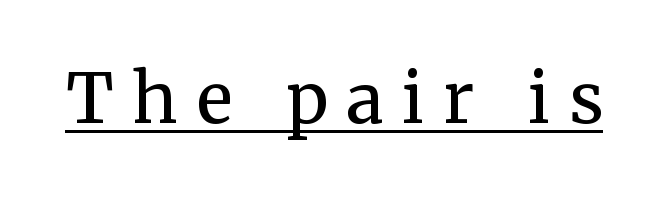
The letters advance in unequal steps, a hallmark of proportional type. Is the stroke heavy? The answer is a plain regular-or-lighter. These lines are composed in type with serifs. The tracking jumps out immediately: characters are airy and widely separated. A baseline rule has been typeset under these characters. This is roman type, the default non-slanted kind.
